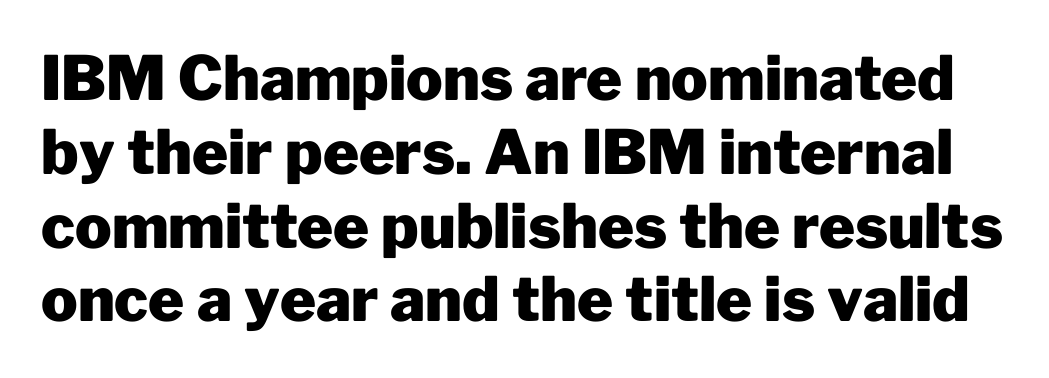
Q: Is the text bold? A: Yes.
Q: Is the text italic (slanted)? A: No, it is upright.
Q: Is the typeface a serif or a sans-serif typeface? A: Sans-serif.
Q: Is the text underlined? A: No.
Q: Is the spacing between letters normal or unusually wide? A: Normal.
Q: Width (condensed, normal, or wide)? A: Normal.
Q: Stroke contrast? A: Low.
Q: x-height? A: Medium.
Q: Monospaced? A: No.
